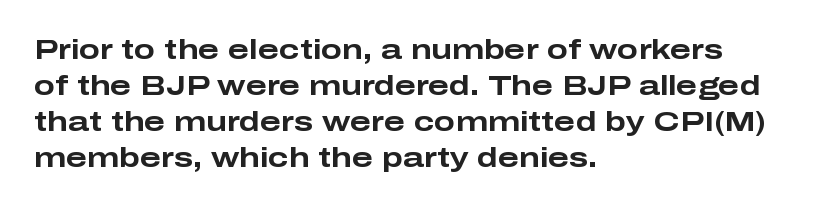
In terms of posture, this sample is upright. The glyphs are unaccompanied by any horizontal stroke below them. A typesetter would call this proportional, since set widths differ per character. You'd pick this weight for a headline — it's a proper bold.
